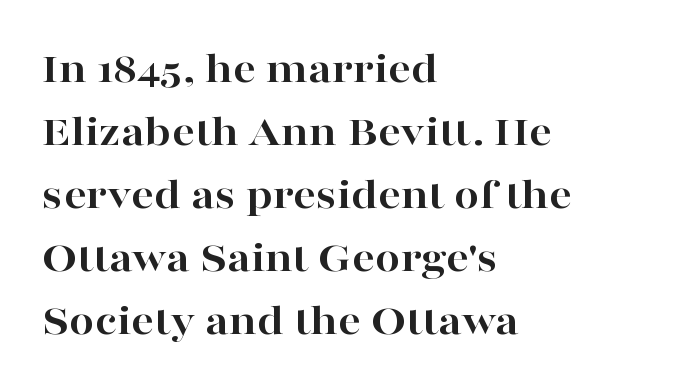
Q: Is the text bold? A: Yes.
Q: Is the text italic (slanted)? A: No, it is upright.
Q: Is the typeface a serif or a sans-serif typeface? A: Serif.
Q: Is the text underlined? A: No.
Q: How is the paragraph aligned? A: Left-aligned.
Q: Is the spacing between letters normal or unusually wide? A: Normal.
Q: Is the spacing between lines tight, normal or loose? A: Normal.
Q: Width (condensed, normal, or wide)? A: Wide.
Q: Stroke contrast? A: High.
Q: x-height? A: Medium.
Q: Monospaced? A: No.
